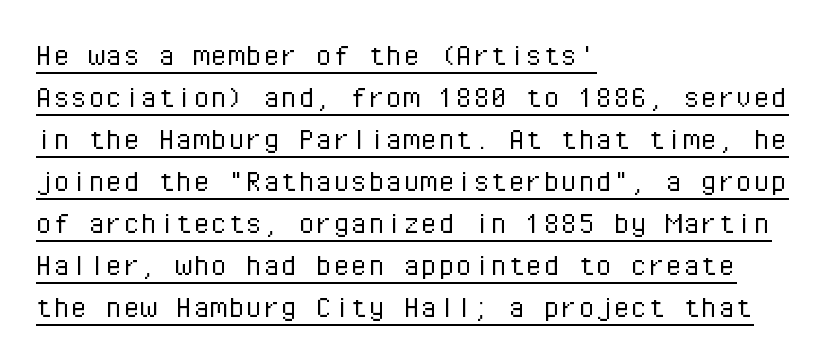
The image shows 35 px light sans-serif type, upright, monospaced; set left-aligned, line spacing 1.2x, normal letter spacing, underlined; low stroke contrast and a medium x-height.
